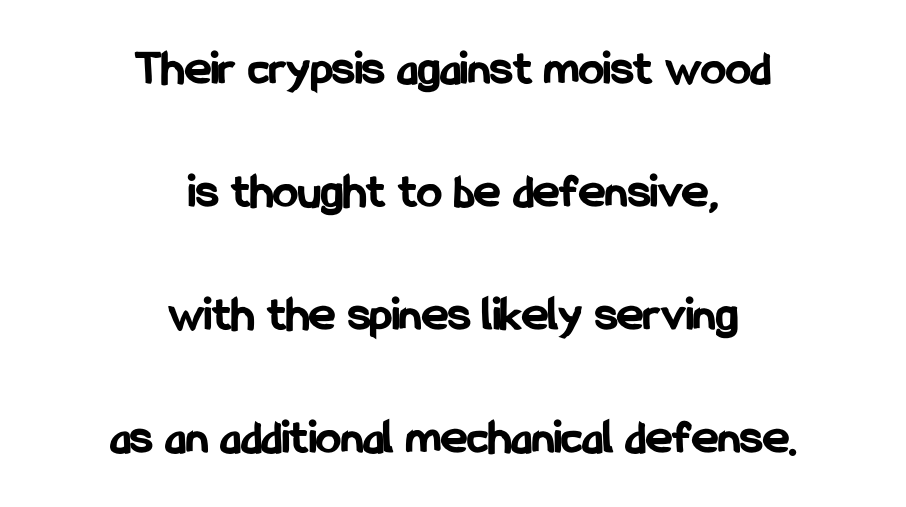
Q: Is the text bold? A: Yes.
Q: Is the text italic (slanted)? A: No, it is upright.
Q: Is the typeface a serif or a sans-serif typeface? A: Sans-serif.
Q: Is the text underlined? A: No.
Q: How is the paragraph aligned? A: Centered.
Q: Is the spacing between letters normal or unusually wide? A: Normal.
Q: Is the spacing between lines tight, normal or loose? A: Loose.
Q: Width (condensed, normal, or wide)? A: Condensed.
Q: Stroke contrast? A: Low.
Q: x-height? A: Medium.
Q: Monospaced? A: No.
